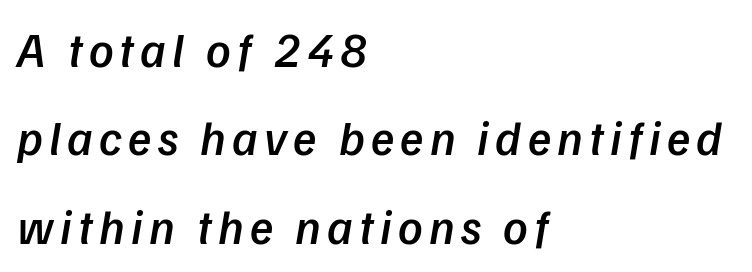
Q: Is the text bold? A: Semi-bold.
Q: Is the text italic (slanted)? A: Yes, it leans right by about 9 degrees.
Q: Is the text underlined? A: No.
Q: How is the paragraph aligned? A: Left-aligned.
Q: Width (condensed, normal, or wide)? A: Normal.
Q: Stroke contrast? A: Low.
Q: x-height? A: Medium.
Q: Monospaced? A: No.
